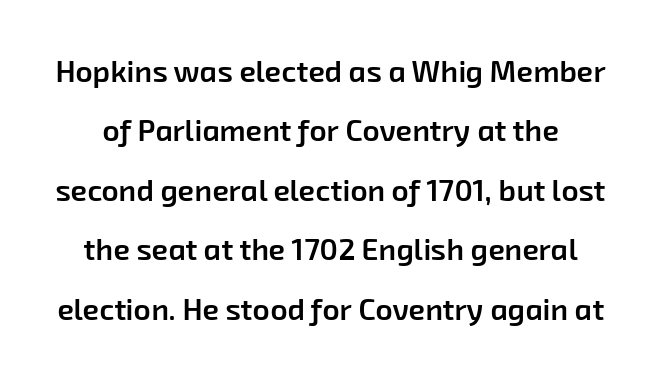
These lines stand farther apart than default settings would place them. Notice the strokes are somewhat thickened but not fully heavy: this is a semibold. The type family on display is of the sans-serif kind. Here the designer chose a conventional face with non-uniform glyph widths. Here the glyphs are tracked normally, forming tight word shapes.
